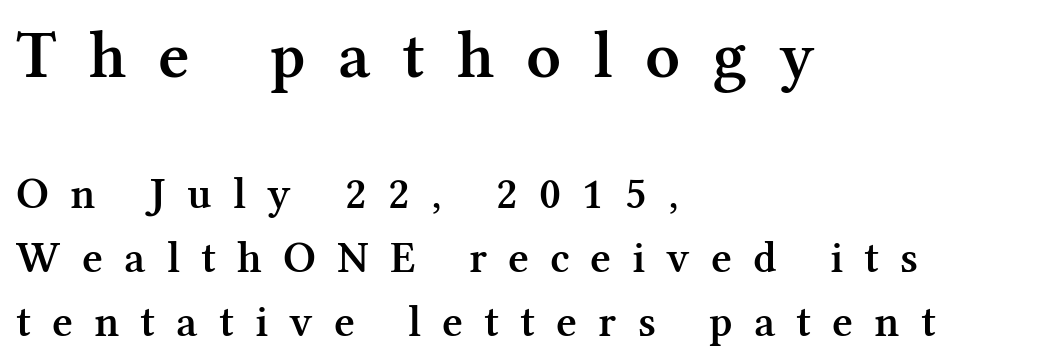
Posture: vertical. The space beneath each line is pristine and unruled. I'd call this a serif setting — the letters wear small feet. Notice the strokes are somewhat thickened but not fully heavy: this is a semibold. These lines are set flush left with a ragged right edge. Reading down the column, the eye jumps a familiar distance to each next line.
